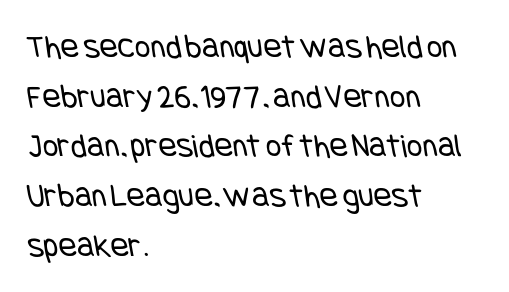
Q: Is the text bold? A: No.
Q: Is the typeface a serif or a sans-serif typeface? A: Sans-serif.
Q: Is the text underlined? A: No.
Q: How is the paragraph aligned? A: Left-aligned.
Q: Is the spacing between letters normal or unusually wide? A: Normal.
Q: Is the spacing between lines tight, normal or loose? A: Normal.
Q: Width (condensed, normal, or wide)? A: Condensed.
Q: Stroke contrast? A: Low.
Q: x-height? A: Large.
